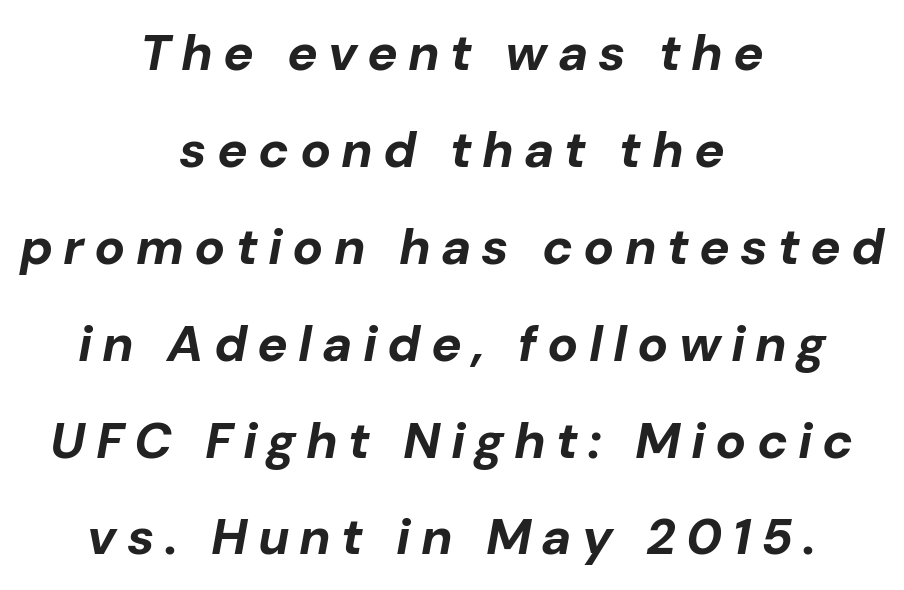
The image shows 51 px bold type, italic (leaning right); set centered, loose line spacing (1.9x), unusually wide letter spacing (+0.2 em), not underlined; low stroke contrast and a medium x-height.
